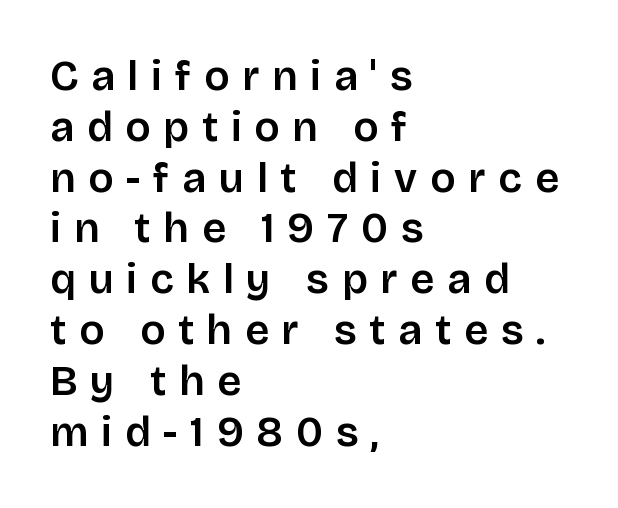
The image shows 42 px sans-serif type, upright; set left-aligned, line spacing 1.21x, unusually wide letter spacing (+0.31 em), not underlined; low stroke contrast and a large x-height.
